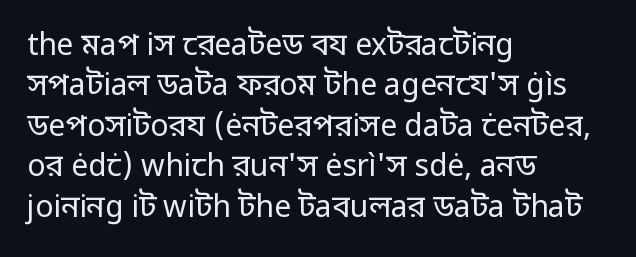
The characters display no serif detailing; their extremities are plain. In CSS terms this would be text-align: left. Ordinary non-slanted type is in use. A typesetter would call this proportional, since set widths differ per character.
